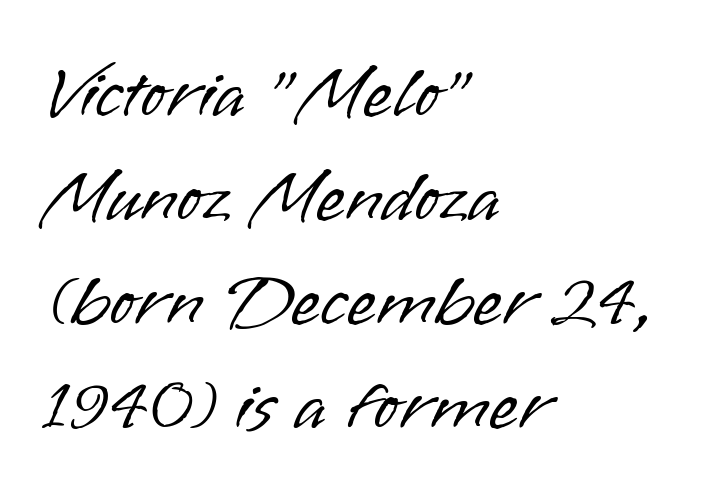
The image shows 76 px light sans-serif type; set left-aligned, normal line spacing (1.37x), normal letter spacing, not underlined; low stroke contrast and a small x-height.
